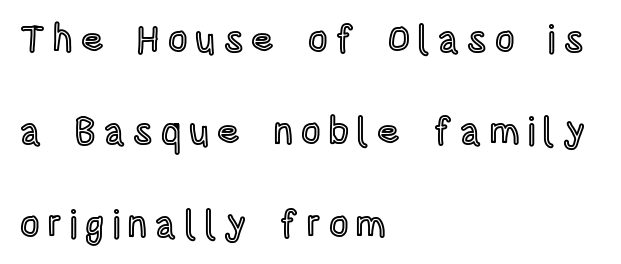
Does the copy run flush right? No — it runs flush left. Underline: absent. These lines are rendered in a variable-pitch font. Airy leading.
